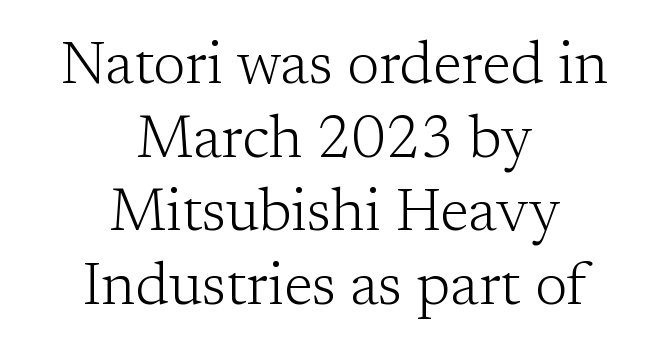
The image shows 59 px light serif type, upright; set centered, normal line spacing (1.25x), normal letter spacing, not underlined; low stroke contrast and a medium x-height.
